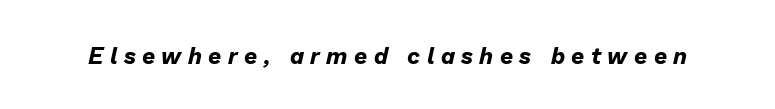
The image shows 23 px bold type, italic (leaning right); set unusually wide letter spacing (+0.28 em), not underlined.
